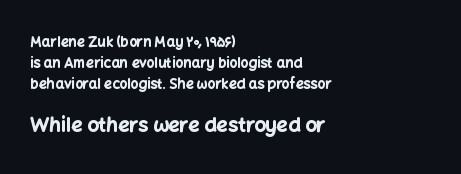
Its strokes are broad and dark, the hallmark of bold type. Notice how descenders clear the ascenders below comfortably — that's standard leading. What stands out about the letter spacing? Nothing — it is the standard amount. The passage is arranged the way most books set body copy — flush left.
